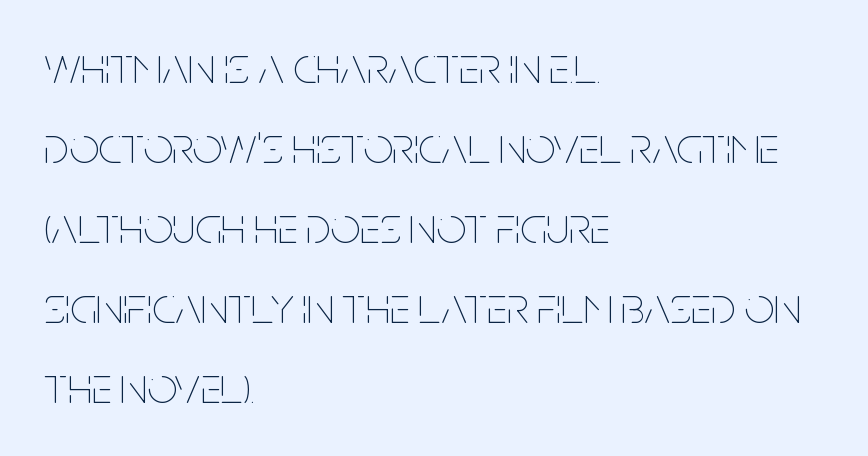
Q: Is the text bold? A: No.
Q: Is the text italic (slanted)? A: No, it is upright.
Q: Is the text underlined? A: No.
Q: How is the paragraph aligned? A: Left-aligned.
Q: Is the spacing between letters normal or unusually wide? A: Normal.
Q: Is the spacing between lines tight, normal or loose? A: Normal.
Q: Width (condensed, normal, or wide)? A: Condensed.
Q: Stroke contrast? A: Low.
Q: x-height? A: Large.
Q: Monospaced? A: No.
